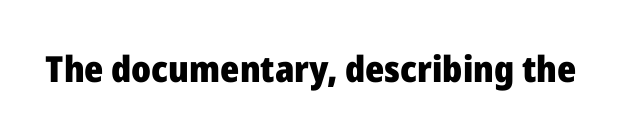
Look at the tracking — it's just the regular setting, nothing added. The strip under each line holds only bare page. Italic? Not at all — the glyphs are vertical. Are there feet on the stems? There aren't — it's a sans. The rendering uses natural spacing where letterforms have individual widths. Strong, thick strokes mark this as bold type.
